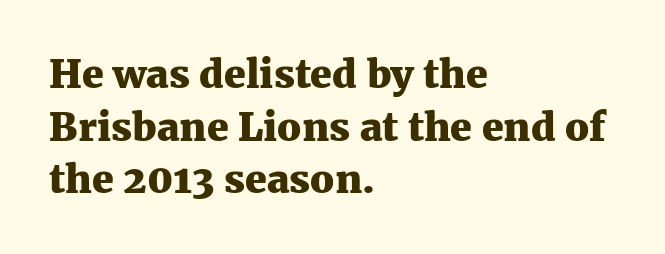
The image shows 39 px heavy serif type, upright; set left-aligned, normal line spacing (1.35x), normal letter spacing, not underlined; medium stroke contrast and a medium x-height.
